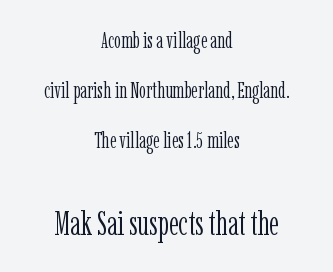
Q: Is the text bold? A: No.
Q: Is the text italic (slanted)? A: No, it is upright.
Q: Is the typeface a serif or a sans-serif typeface? A: Serif.
Q: Is the text underlined? A: No.
Q: How is the paragraph aligned? A: Centered.
Q: Is the spacing between letters normal or unusually wide? A: Normal.
Q: Is the spacing between lines tight, normal or loose? A: Loose.
Q: Which block of text is set in a larger size, the first (top) or the second (bottom)? A: The second (bottom) one.
Q: Width (condensed, normal, or wide)? A: Condensed.
Q: Stroke contrast? A: Low.
Q: x-height? A: Medium.
Q: Monospaced? A: No.
